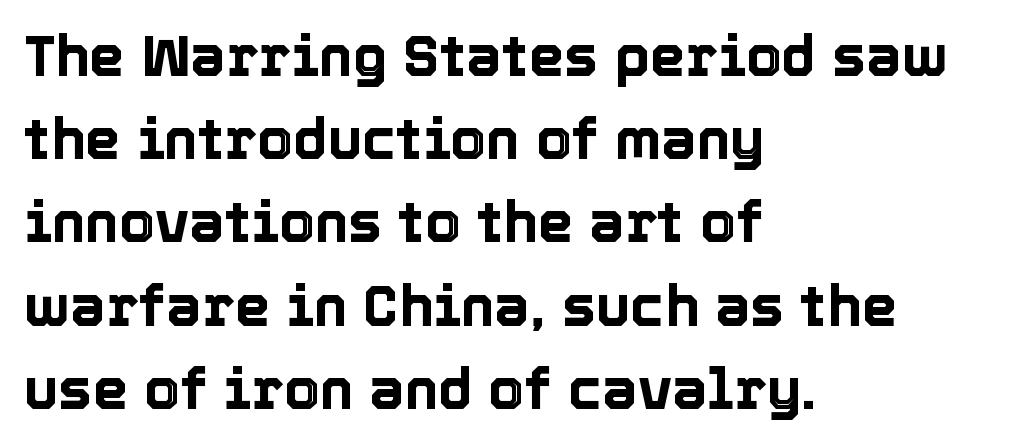
Q: Is the text italic (slanted)? A: No, it is upright.
Q: Is the text underlined? A: No.
Q: How is the paragraph aligned? A: Left-aligned.
Q: Is the spacing between letters normal or unusually wide? A: Normal.
Q: Is the spacing between lines tight, normal or loose? A: Normal.
Q: Width (condensed, normal, or wide)? A: Normal.
Q: x-height? A: Medium.
Q: Monospaced? A: No.
